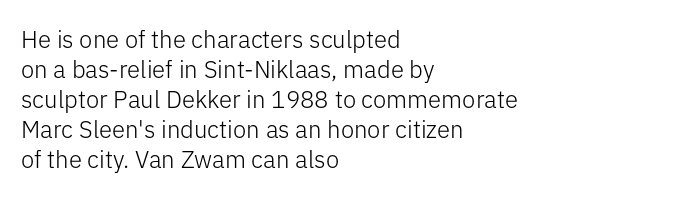
Q: Is the text bold? A: No.
Q: Is the text italic (slanted)? A: No, it is upright.
Q: Is the text underlined? A: No.
Q: How is the paragraph aligned? A: Left-aligned.
Q: Is the spacing between letters normal or unusually wide? A: Normal.
Q: Is the spacing between lines tight, normal or loose? A: Normal.
